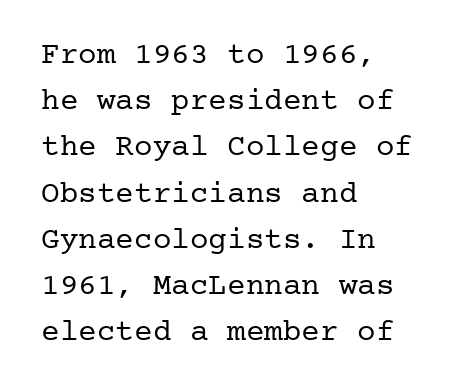
Q: Is the text bold? A: No.
Q: Is the text italic (slanted)? A: No, it is upright.
Q: Is the typeface a serif or a sans-serif typeface? A: Serif.
Q: Is the text underlined? A: No.
Q: How is the paragraph aligned? A: Left-aligned.
Q: Is the spacing between letters normal or unusually wide? A: Normal.
Q: Is the spacing between lines tight, normal or loose? A: Normal.
Q: Width (condensed, normal, or wide)? A: Normal.
Q: Stroke contrast? A: Low.
Q: x-height? A: Medium.
